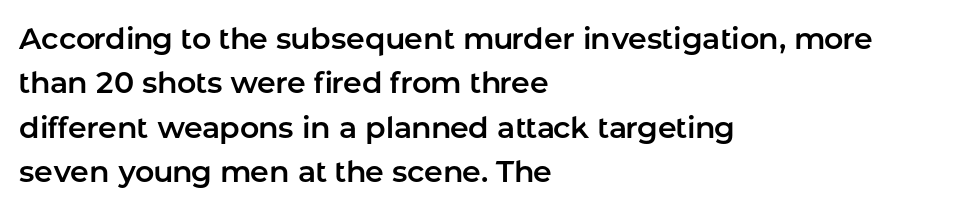
Each letter's strokes conclude bluntly, with no projecting serifs. The letters sit at their default tracking, neither squeezed nor spread. The paragraph shown leans on its left margin. Quick note: underline off.
